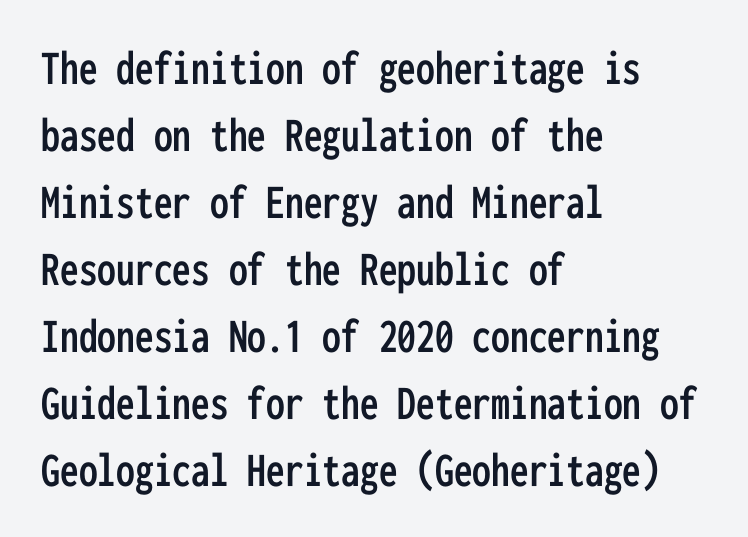
Q: Is the text italic (slanted)? A: No, it is upright.
Q: Is the typeface a serif or a sans-serif typeface? A: Sans-serif.
Q: Is the text underlined? A: No.
Q: How is the paragraph aligned? A: Left-aligned.
Q: Is the spacing between letters normal or unusually wide? A: Normal.
Q: Is the spacing between lines tight, normal or loose? A: Normal.
Q: Width (condensed, normal, or wide)? A: Condensed.
Q: Stroke contrast? A: Low.
Q: x-height? A: Medium.
Q: Monospaced? A: Yes.
